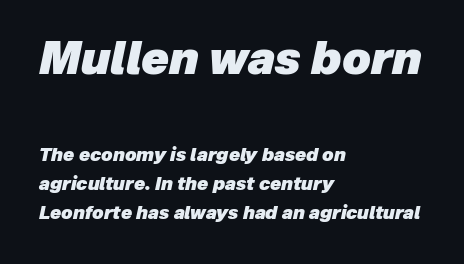
{"italic": "yes", "lean": "right", "slant_degrees": 12, "bold": "yes", "weight": "heavy", "width": "normal", "stroke_contrast": "low", "x_height": "medium", "monospaced": "no", "underline": "no", "align": "left", "line_spacing": "normal", "line_spacing_ratio": 1.61, "letter_spacing": "normal", "letter_spacing_em": 0.0, "larger_block": "first", "size_ratio": 2.5, "glyph_px": 45}
